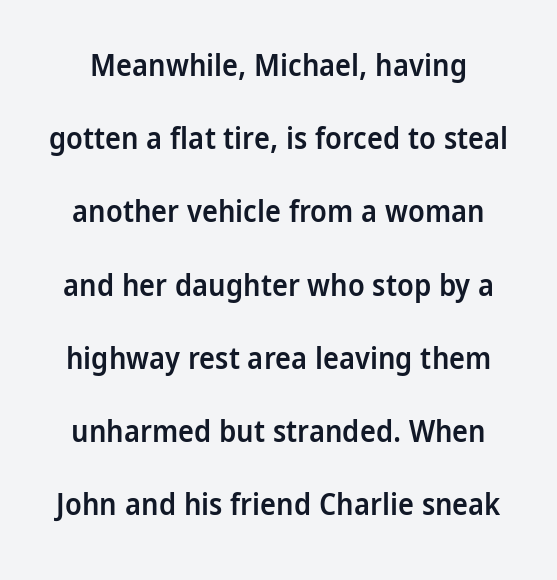
The image shows 30 px semibold sans-serif type, upright; set loose line spacing (2.44x), normal letter spacing, not underlined; low stroke contrast and a medium x-height.
